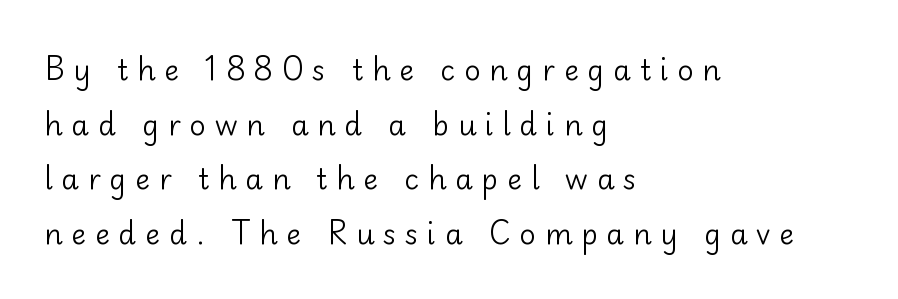
Q: Is the text bold? A: No.
Q: Is the text italic (slanted)? A: No, it is upright.
Q: Is the typeface a serif or a sans-serif typeface? A: Sans-serif.
Q: Is the text underlined? A: No.
Q: How is the paragraph aligned? A: Left-aligned.
Q: Is the spacing between letters normal or unusually wide? A: Unusually wide.
Q: Is the spacing between lines tight, normal or loose? A: Loose.
Q: Width (condensed, normal, or wide)? A: Normal.
Q: Stroke contrast? A: Low.
Q: x-height? A: Small.
Q: Monospaced? A: No.
